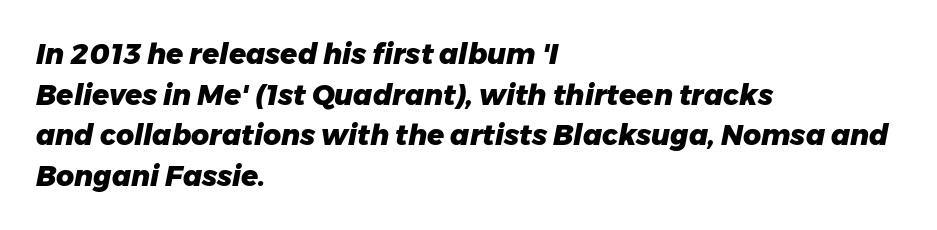
{"italic": "yes", "lean": "right", "slant_degrees": 11, "bold": "yes", "weight": "heavy", "width": "normal", "stroke_contrast": "low", "x_height": "medium", "monospaced": "no", "underline": "no", "align": "left", "line_spacing": "normal", "line_spacing_ratio": 1.45, "letter_spacing": "normal", "letter_spacing_em": 0.0, "glyph_px": 28}
